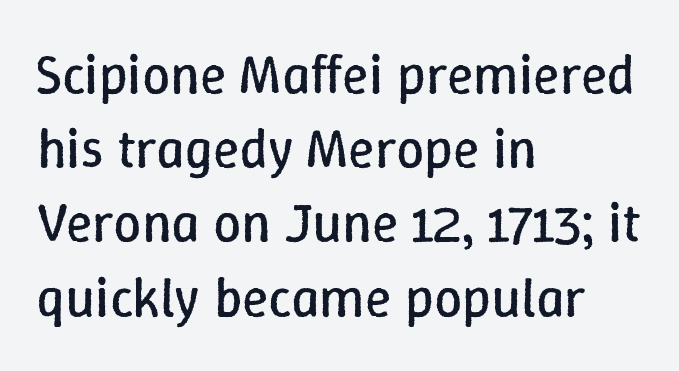
{"italic": "no", "bold": "no", "weight": "regular", "width": "normal", "stroke_contrast": "low", "x_height": "medium", "monospaced": "no", "underline": "no", "align": "left", "line_spacing": "normal", "line_spacing_ratio": 1.35, "letter_spacing": "normal", "letter_spacing_em": 0.0, "glyph_px": 55}
